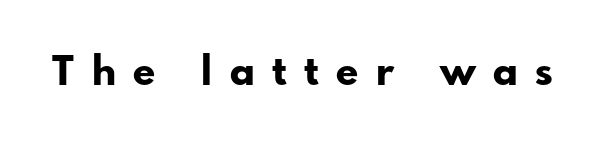
The image shows 40 px bold sans-serif type, upright; set unusually wide letter spacing (+0.44 em), not underlined; low stroke contrast and a small x-height.
